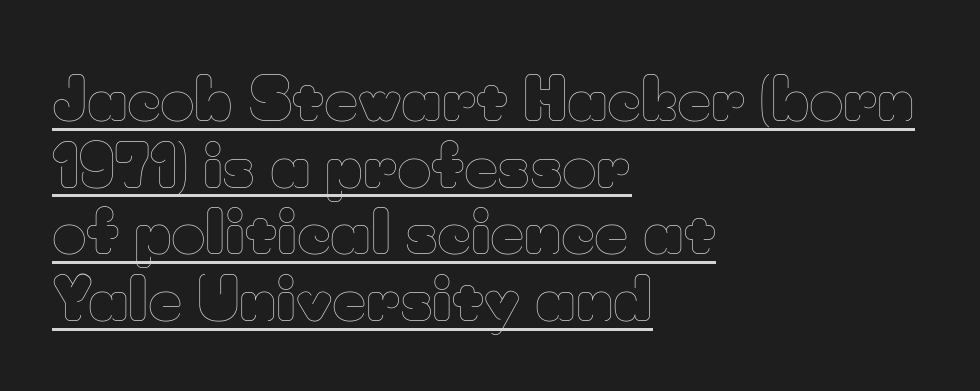
The setting favours the left margin, as ordinary paragraphs usually do. Here the designer chose a conventional face with non-uniform glyph widths. The face used here is rendered with its standard letterfit. Rendered with straight, roman letterforms. No extra ink here — the face is not bold.
